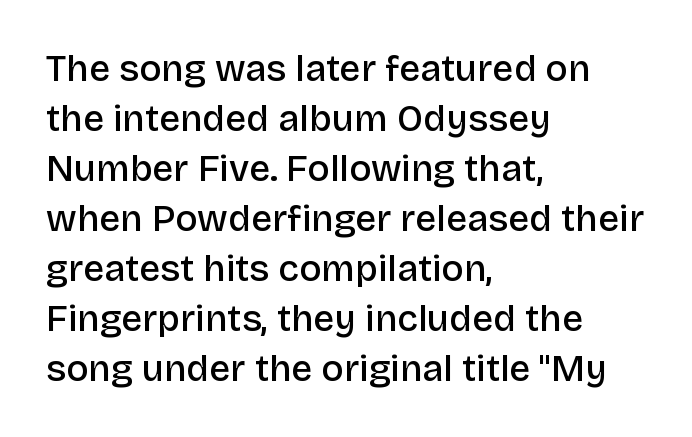
The image shows 37 px semibold sans-serif type, upright; set left-aligned, normal line spacing (1.35x), normal letter spacing, not underlined; low stroke contrast and a large x-height.
